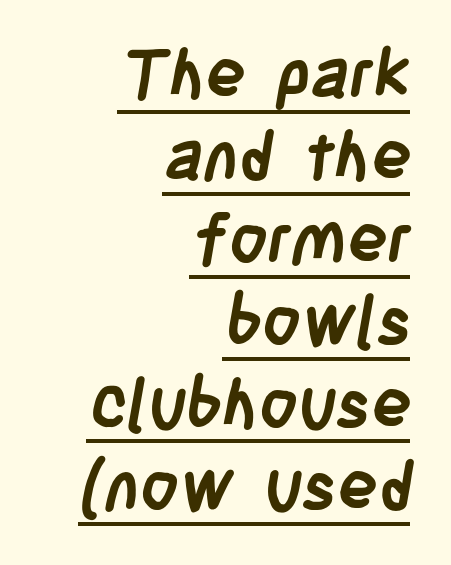
Q: Is the text bold? A: Yes.
Q: Is the typeface a serif or a sans-serif typeface? A: Sans-serif.
Q: Is the text underlined? A: Yes.
Q: How is the paragraph aligned? A: Right-aligned.
Q: Is the spacing between letters normal or unusually wide? A: Normal.
Q: Width (condensed, normal, or wide)? A: Condensed.
Q: Stroke contrast? A: Low.
Q: x-height? A: Large.
Q: Monospaced? A: No.
